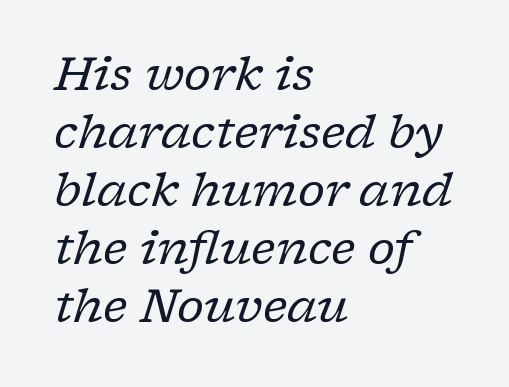
The image shows 46 px regular-weight serif type, italic (leaning right); set left-aligned, normal line spacing (1.26x), normal letter spacing, not underlined; low stroke contrast and a medium x-height.
